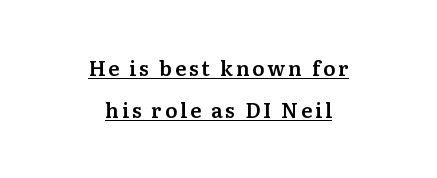
{"italic": "no", "underline": "yes", "align": "center", "line_spacing": "loose", "line_spacing_ratio": 2.11, "glyph_px": 20}
